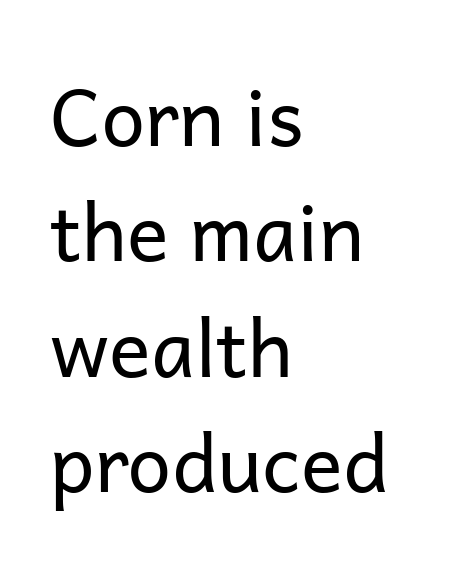
Q: Is the text bold? A: No.
Q: Is the text italic (slanted)? A: No, it is upright.
Q: Is the typeface a serif or a sans-serif typeface? A: Sans-serif.
Q: Is the text underlined? A: No.
Q: How is the paragraph aligned? A: Left-aligned.
Q: Is the spacing between letters normal or unusually wide? A: Normal.
Q: Is the spacing between lines tight, normal or loose? A: Normal.
Q: Width (condensed, normal, or wide)? A: Normal.
Q: Stroke contrast? A: Low.
Q: x-height? A: Medium.
Q: Monospaced? A: No.
